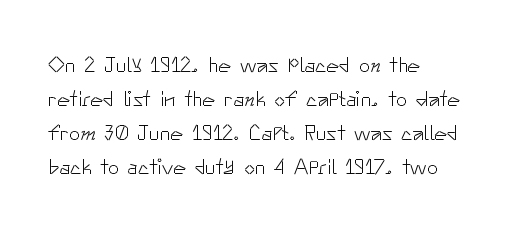
These lines stack with their left ends in a neat column. Any mark beneath the type? The region is blank. Short note: letters normally spaced. The type sits square on the baseline with zero lean.
